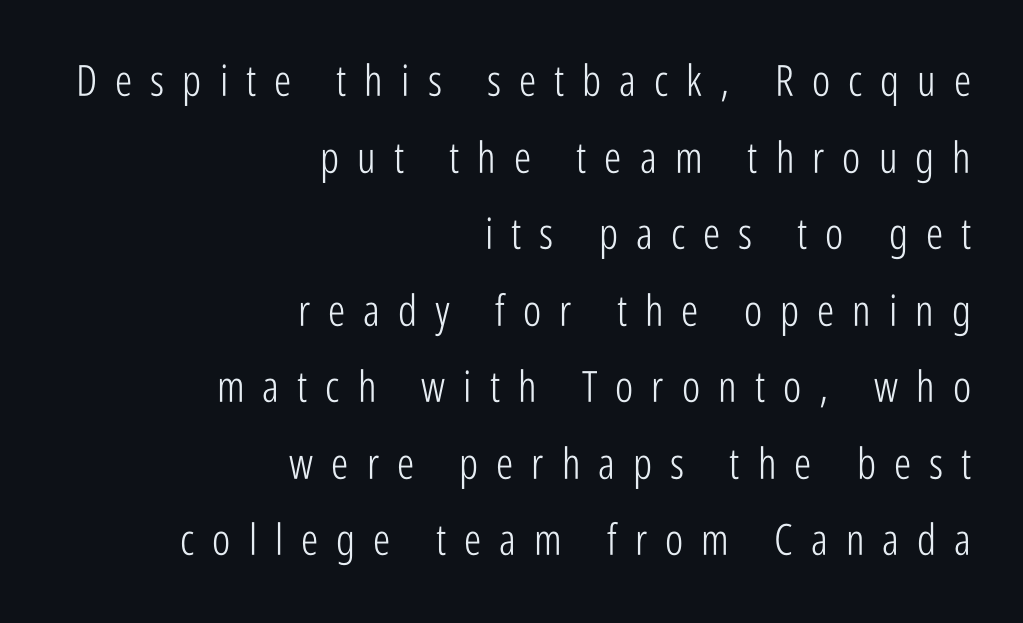
Q: Is the text bold? A: No.
Q: Is the text italic (slanted)? A: No, it is upright.
Q: Is the typeface a serif or a sans-serif typeface? A: Sans-serif.
Q: Is the text underlined? A: No.
Q: How is the paragraph aligned? A: Right-aligned.
Q: Is the spacing between letters normal or unusually wide? A: Unusually wide.
Q: Width (condensed, normal, or wide)? A: Condensed.
Q: Stroke contrast? A: Low.
Q: x-height? A: Medium.
Q: Monospaced? A: No.
